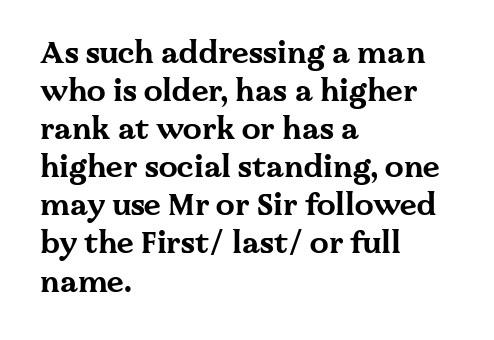
Q: Is the text bold? A: Yes.
Q: Is the text italic (slanted)? A: No, it is upright.
Q: Is the typeface a serif or a sans-serif typeface? A: Serif.
Q: Is the text underlined? A: No.
Q: How is the paragraph aligned? A: Left-aligned.
Q: Is the spacing between letters normal or unusually wide? A: Normal.
Q: Is the spacing between lines tight, normal or loose? A: Normal.
Q: Width (condensed, normal, or wide)? A: Wide.
Q: Stroke contrast? A: Medium.
Q: x-height? A: Medium.
Q: Monospaced? A: No.
